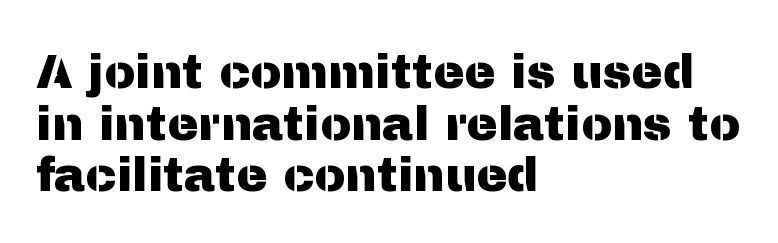
Q: Is the text italic (slanted)? A: No, it is upright.
Q: Is the typeface a serif or a sans-serif typeface? A: Sans-serif.
Q: Is the text underlined? A: No.
Q: How is the paragraph aligned? A: Left-aligned.
Q: Is the spacing between letters normal or unusually wide? A: Normal.
Q: Is the spacing between lines tight, normal or loose? A: Tight.
Q: Width (condensed, normal, or wide)? A: Normal.
Q: Stroke contrast? A: Medium.
Q: x-height? A: Medium.
Q: Monospaced? A: No.
